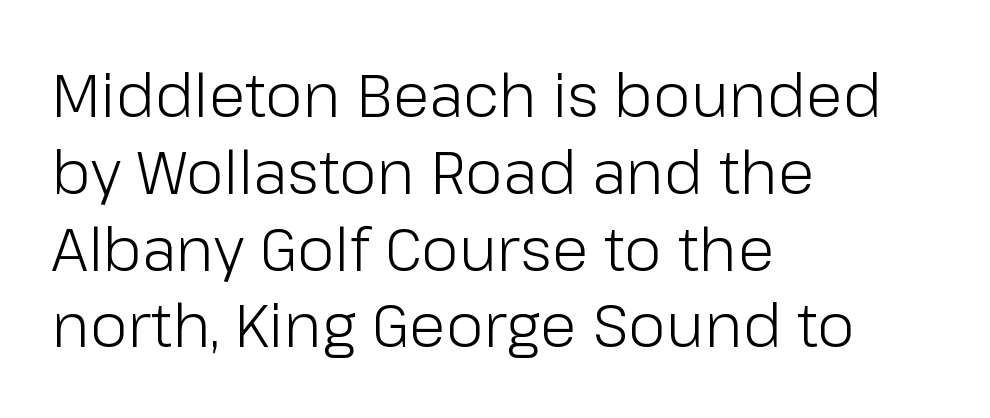
Heft: none added — not bold. Does the lettering tilt? It doesn't — this is upright. A sans-serif font was chosen for this passage. Varying glyph widths throughout — classic text-font behaviour.
